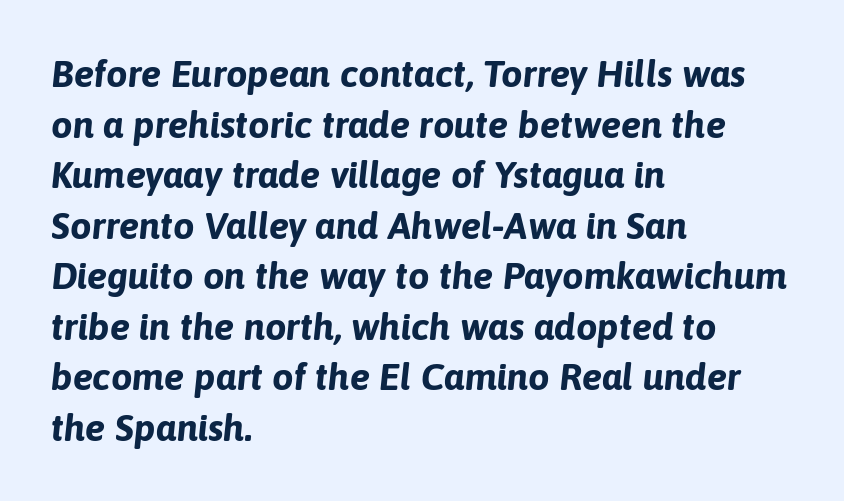
Q: Is the text bold? A: Yes.
Q: Is the text italic (slanted)? A: Yes, it leans right by about 6 degrees.
Q: Is the text underlined? A: No.
Q: How is the paragraph aligned? A: Left-aligned.
Q: Is the spacing between letters normal or unusually wide? A: Normal.
Q: Is the spacing between lines tight, normal or loose? A: Normal.
Q: Width (condensed, normal, or wide)? A: Normal.
Q: Stroke contrast? A: Low.
Q: x-height? A: Medium.
Q: Monospaced? A: No.
